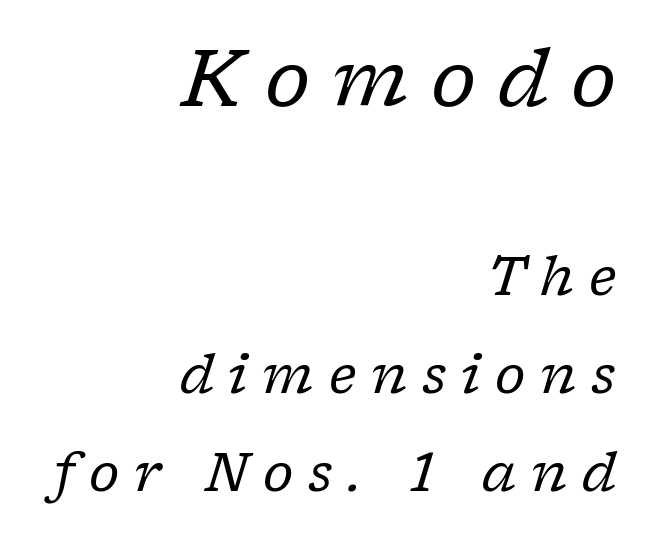
Old-style or modern, the face here clearly has serifs. Letters rest on an invisible, unmarked baseline. The letters are spread apart with noticeably loose tracking. Is the type slanted? Yes — the strokes lean at a clear angle. Visually, the top section dominates because its glyphs are scaled up.
